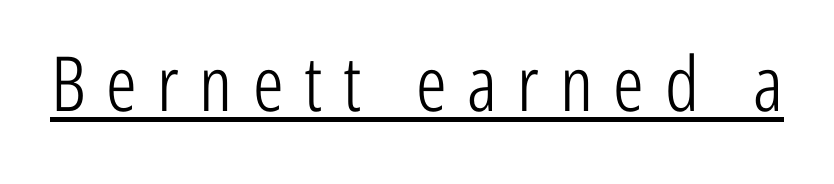
The image shows 76 px light, condensed sans-serif type, upright; set unusually wide letter spacing (+0.27 em), underlined; low stroke contrast and a medium x-height.
